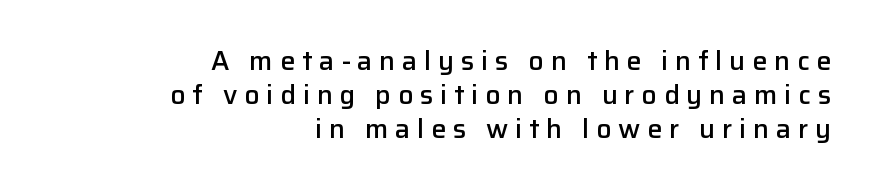
The image shows 27 px text type, upright; set right-aligned, normal line spacing (1.26x), unusually wide letter spacing (+0.25 em), not underlined.
